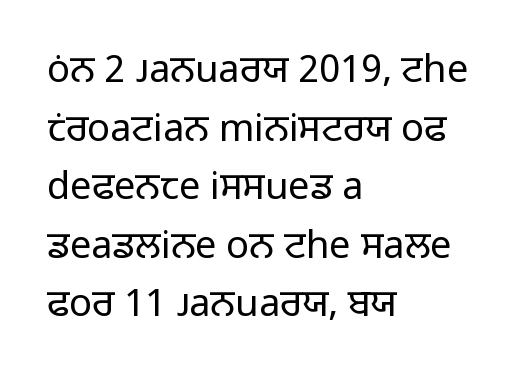
The image shows 38 px regular-weight sans-serif type, upright; set left-aligned, normal line spacing (1.54x), normal letter spacing, not underlined; low stroke contrast and a medium x-height.
